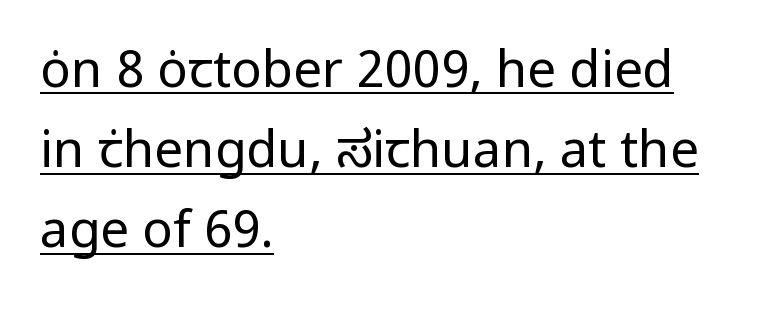
Here the designer chose a conventional face with non-uniform glyph widths. Does the type have serifs? No, each stem ends abruptly. Does the leading feel generous? No, just average. Students, note that the glyphs here touch the page at normal intervals. The cut favours lightness, reaching ordinary text weight at its darkest. Horizontally, the lines are justified to the leading edge only.
